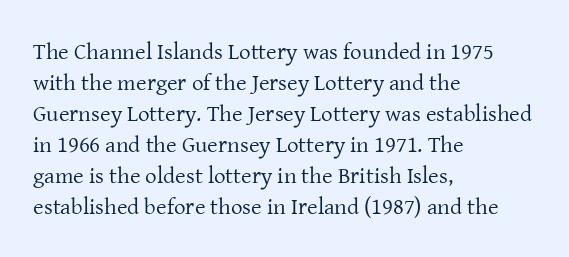
{"italic": "no", "bold": "no", "underline": "no", "align": "left", "line_spacing": "normal", "line_spacing_ratio": 1.35, "letter_spacing": "normal", "letter_spacing_em": 0.0, "glyph_px": 23}
